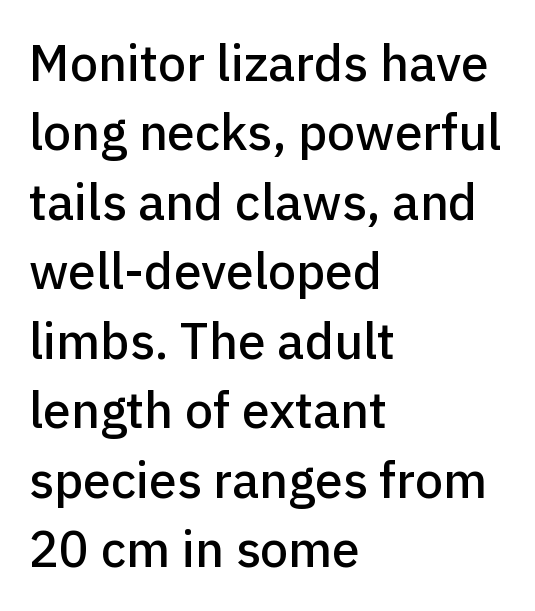
Q: Is the text italic (slanted)? A: No, it is upright.
Q: Is the typeface a serif or a sans-serif typeface? A: Sans-serif.
Q: Is the text underlined? A: No.
Q: How is the paragraph aligned? A: Left-aligned.
Q: Is the spacing between letters normal or unusually wide? A: Normal.
Q: Is the spacing between lines tight, normal or loose? A: Normal.
Q: Width (condensed, normal, or wide)? A: Normal.
Q: Stroke contrast? A: Low.
Q: x-height? A: Medium.
Q: Monospaced? A: No.
